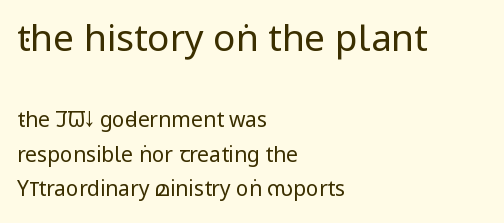
{"serif": "no", "italic": "no", "bold": "no", "weight": "regular", "width": "condensed", "stroke_contrast": "low", "x_height": "large", "monospaced": "no", "underline": "no", "align": "left", "line_spacing": "normal", "line_spacing_ratio": 1.64, "letter_spacing": "normal", "letter_spacing_em": 0.0, "larger_block": "first", "size_ratio": 1.76, "glyph_px": 37}
